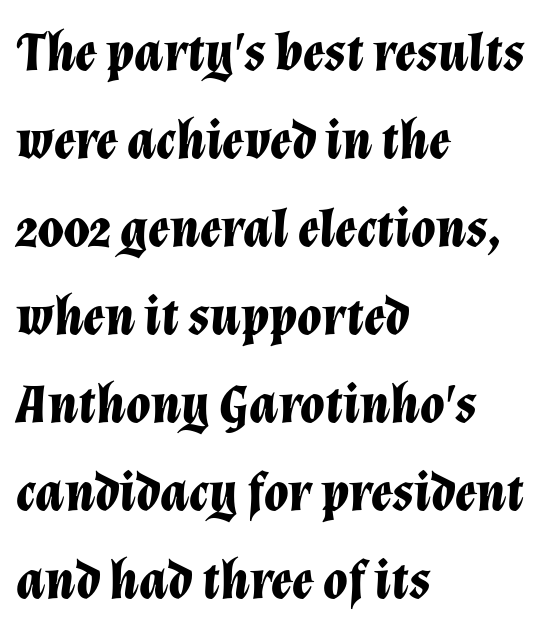
The image shows 56 px bold type, italic (leaning right); set left-aligned, normal line spacing (1.57x), normal letter spacing, not underlined; low stroke contrast and a medium x-height.
